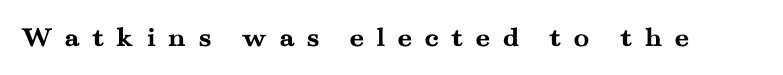
This rendering employs a face with finishing strokes, i.e., a serif. The rendering uses natural spacing where letterforms have individual widths. Pretty heavy lettering here — definitely bold. Students, note that the glyphs here are deliberately spaced far apart. Check the space under the baseline: it is left empty. Quick note: not italic, upright.
